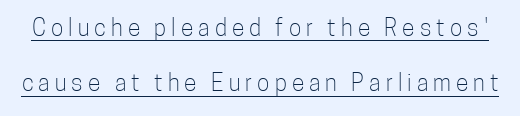
The image shows 23 px text type, upright; set loose line spacing (2.41x), unusually wide letter spacing (+0.22 em), underlined.
